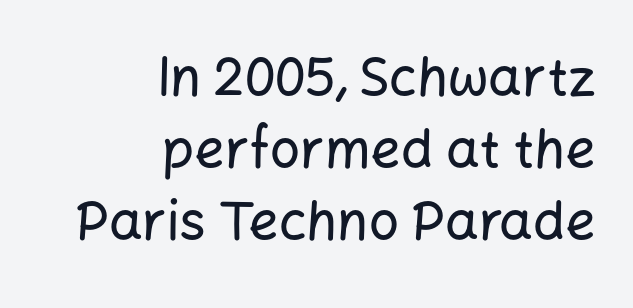
Q: Is the text italic (slanted)? A: No, it is upright.
Q: Is the typeface a serif or a sans-serif typeface? A: Sans-serif.
Q: Is the text underlined? A: No.
Q: How is the paragraph aligned? A: Right-aligned.
Q: Is the spacing between letters normal or unusually wide? A: Normal.
Q: Is the spacing between lines tight, normal or loose? A: Normal.
Q: Width (condensed, normal, or wide)? A: Normal.
Q: Stroke contrast? A: Low.
Q: x-height? A: Medium.
Q: Monospaced? A: No.
